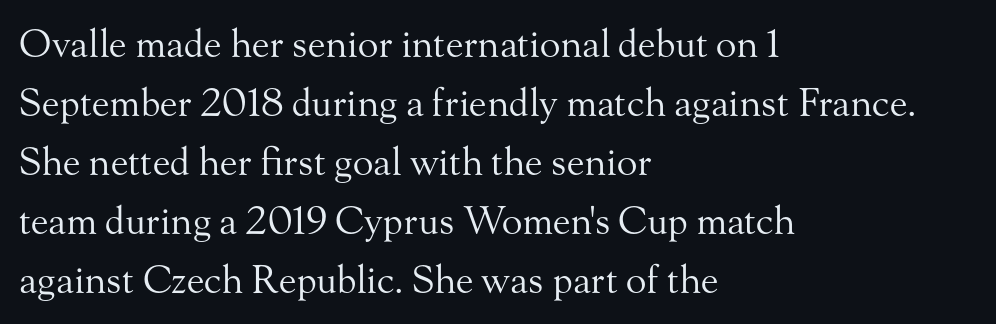
The setting favours the left margin, as ordinary paragraphs usually do. This sample keeps an unexceptional amount of space between lines. I'd call this a serif setting — the letters wear small feet. Each letter keeps its own natural width here, so spacing adapts to shape. Descender tails drop into unmarked territory. The line texture is even and compact thanks to regular tracking.
